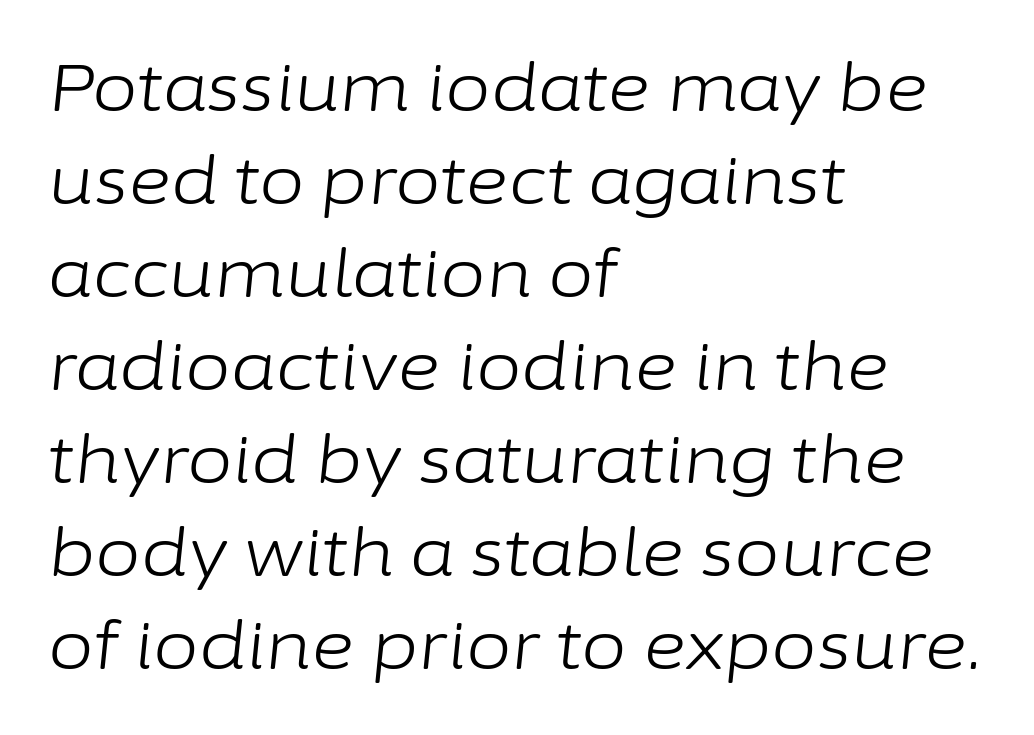
The image shows 66 px light type, italic (leaning right); set left-aligned, normal line spacing (1.41x), normal letter spacing, not underlined; low stroke contrast and a medium x-height.
